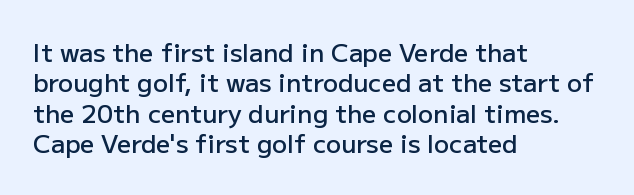
{"italic": "no", "bold": "semi", "underline": "no", "align": "left", "line_spacing_ratio": 1.22, "letter_spacing": "normal", "letter_spacing_em": 0.0, "glyph_px": 25}
